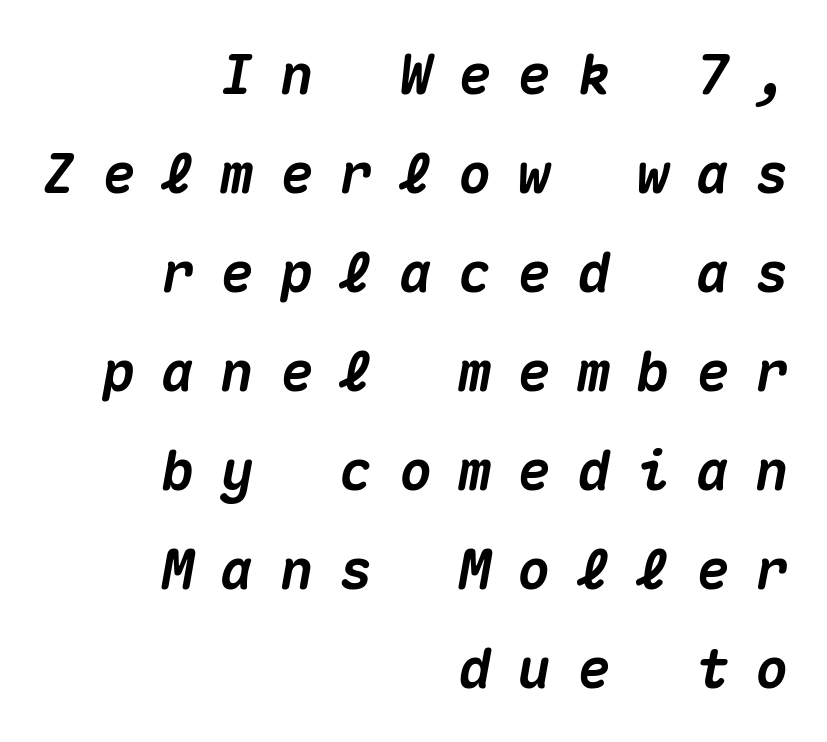
{"italic": "yes", "lean": "right", "slant_degrees": 10, "bold": "yes", "weight": "heavy", "width": "normal", "stroke_contrast": "medium", "x_height": "medium", "monospaced": "yes", "underline": "no", "align": "right", "line_spacing_ratio": 1.8, "letter_spacing": "wide", "letter_spacing_em": 0.48, "glyph_px": 55}
